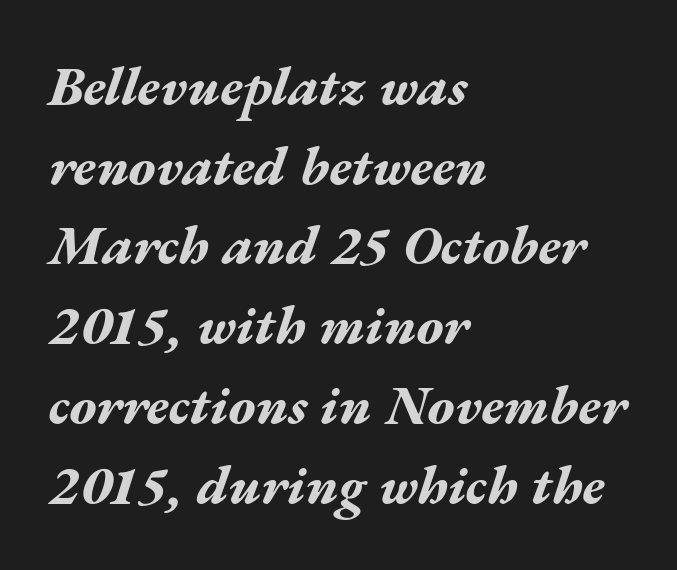
{"italic": "yes", "lean": "right", "slant_degrees": 17, "bold": "yes", "weight": "bold", "width": "wide", "stroke_contrast": "medium", "x_height": "medium", "monospaced": "no", "underline": "no", "align": "left", "line_spacing": "normal", "line_spacing_ratio": 1.45, "letter_spacing": "normal", "letter_spacing_em": 0.0, "glyph_px": 55}
